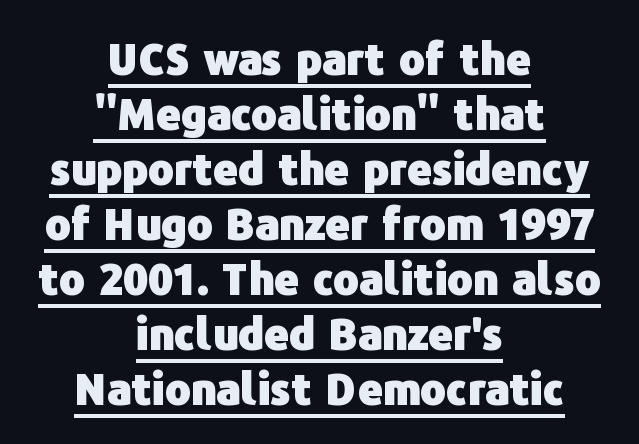
{"serif": "no", "italic": "no", "bold": "yes", "weight": "heavy", "width": "normal", "stroke_contrast": "low", "x_height": "medium", "monospaced": "no", "underline": "yes", "align": "center", "line_spacing": "normal", "line_spacing_ratio": 1.28, "letter_spacing": "normal", "letter_spacing_em": 0.0, "glyph_px": 43}
